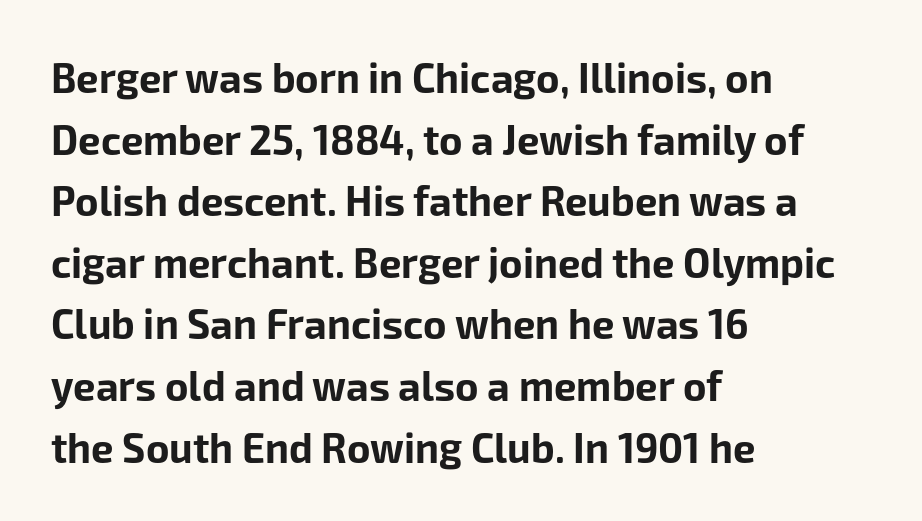
{"serif": "no", "italic": "no", "bold": "yes", "weight": "bold", "width": "normal", "stroke_contrast": "low", "x_height": "medium", "monospaced": "no", "underline": "no", "align": "left", "line_spacing": "normal", "line_spacing_ratio": 1.54, "letter_spacing": "normal", "letter_spacing_em": 0.0, "glyph_px": 40}
